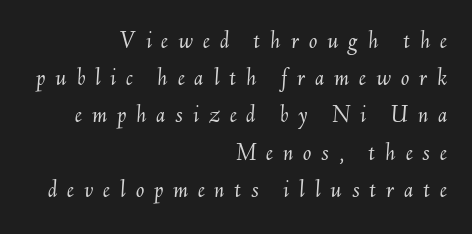
Heft: none added — not bold. The foot of each line stays bare and open. There's an unmistakable incline to the writing here. Display-style spreading of the glyphs; the letterfit is very open.
